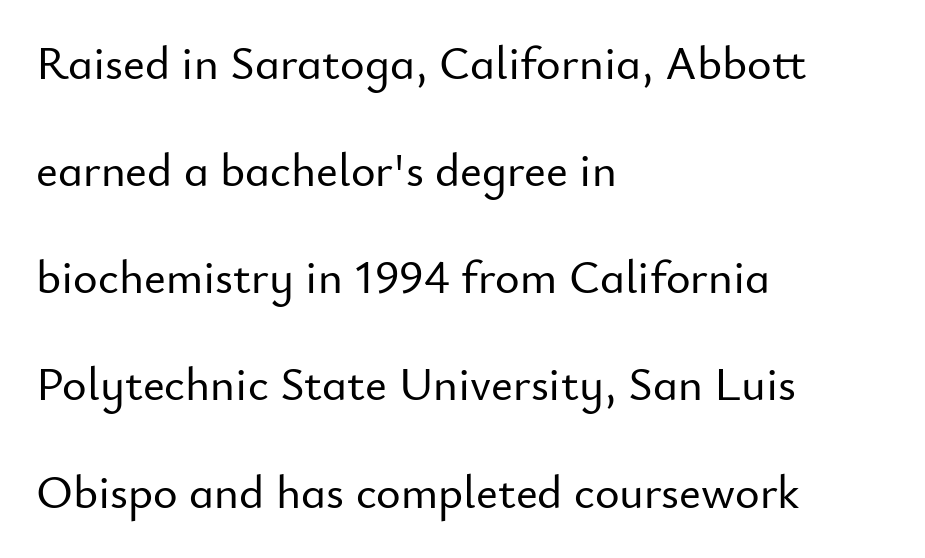
The image shows 47 px sans-serif type, upright; set left-aligned, loose line spacing (2.28x), normal letter spacing, not underlined; low stroke contrast and a small x-height.
